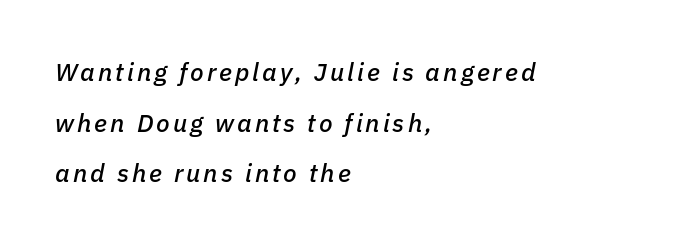
Q: Is the text italic (slanted)? A: Yes, it leans right by about 11 degrees.
Q: Is the text underlined? A: No.
Q: How is the paragraph aligned? A: Left-aligned.
Q: Is the spacing between lines tight, normal or loose? A: Loose.
